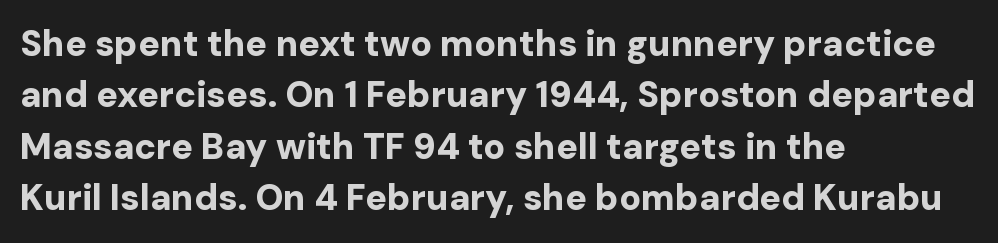
Q: Is the text bold? A: Yes.
Q: Is the text italic (slanted)? A: No, it is upright.
Q: Is the typeface a serif or a sans-serif typeface? A: Sans-serif.
Q: Is the text underlined? A: No.
Q: How is the paragraph aligned? A: Left-aligned.
Q: Is the spacing between letters normal or unusually wide? A: Normal.
Q: Is the spacing between lines tight, normal or loose? A: Normal.
Q: Width (condensed, normal, or wide)? A: Normal.
Q: Stroke contrast? A: Low.
Q: x-height? A: Medium.
Q: Monospaced? A: No.
